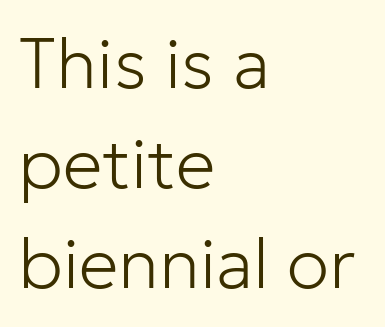
The image shows 71 px light sans-serif type, upright; set left-aligned, normal line spacing (1.41x), normal letter spacing, not underlined; low stroke contrast and a medium x-height.
